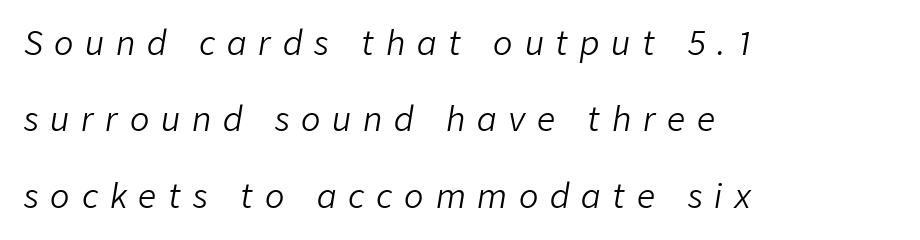
The image shows 32 px light type, italic (leaning right); set left-aligned, loose line spacing (2.39x), unusually wide letter spacing (+0.37 em), not underlined; low stroke contrast and a medium x-height.
